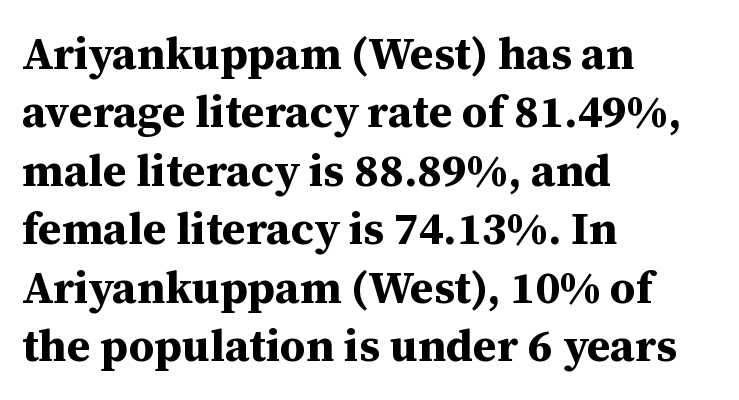
In terms of letterform style, serifs are clearly present. What weight is shown? A full bold with thick strokes. Rule under the text: the space is simply empty. There is no visible air inserted between adjacent glyphs. If you drew a line through each stem, it would be perfectly vertical. Vertical spacing — default.
